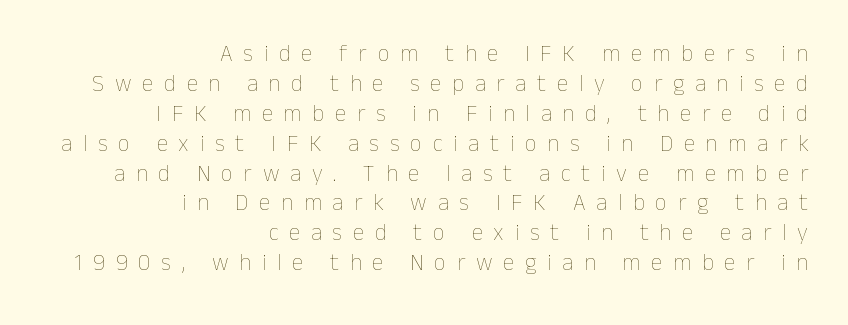
No heavy texture on the line: the type isn't bold. Quick note: not italic, upright. Layout note: lines flush right. Line spacing here is normal.
